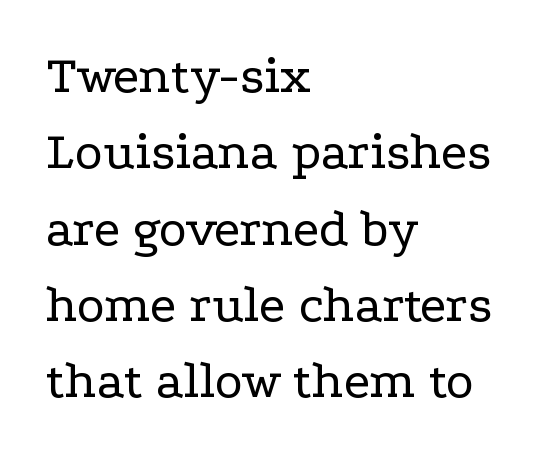
Q: Is the text bold? A: No.
Q: Is the text italic (slanted)? A: No, it is upright.
Q: Is the typeface a serif or a sans-serif typeface? A: Serif.
Q: Is the text underlined? A: No.
Q: How is the paragraph aligned? A: Left-aligned.
Q: Is the spacing between letters normal or unusually wide? A: Normal.
Q: Is the spacing between lines tight, normal or loose? A: Normal.
Q: Width (condensed, normal, or wide)? A: Wide.
Q: Stroke contrast? A: Low.
Q: x-height? A: Medium.
Q: Monospaced? A: No.
